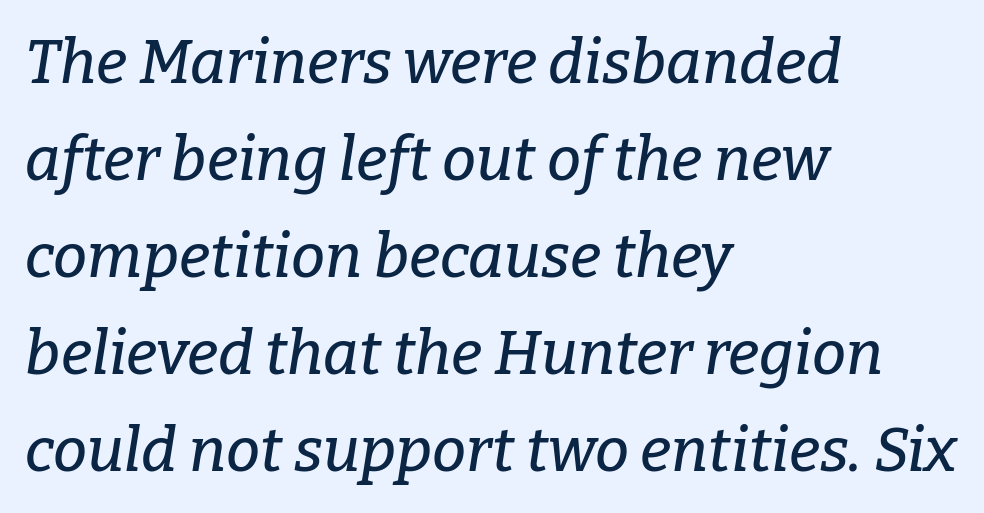
The image shows 61 px serif type, italic (leaning right); set left-aligned, normal line spacing (1.59x), normal letter spacing, not underlined; low stroke contrast and a medium x-height.
